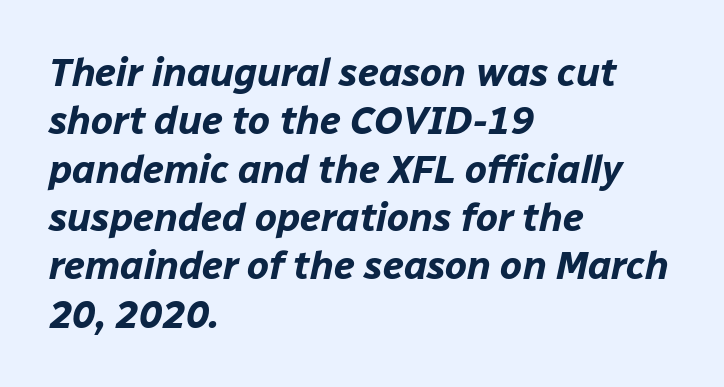
{"italic": "yes", "lean": "right", "slant_degrees": 12, "bold": "yes", "weight": "bold", "width": "normal", "stroke_contrast": "low", "x_height": "medium", "monospaced": "no", "underline": "no", "align": "left", "line_spacing_ratio": 1.24, "letter_spacing": "normal", "letter_spacing_em": 0.0, "glyph_px": 39}
